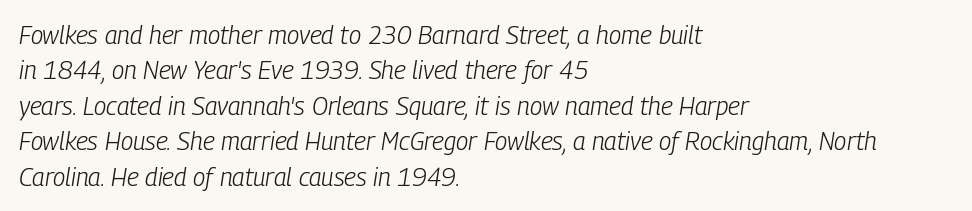
The image shows 25 px text type, italic (leaning right); set left-aligned, normal line spacing (1.42x), normal letter spacing, not underlined.
